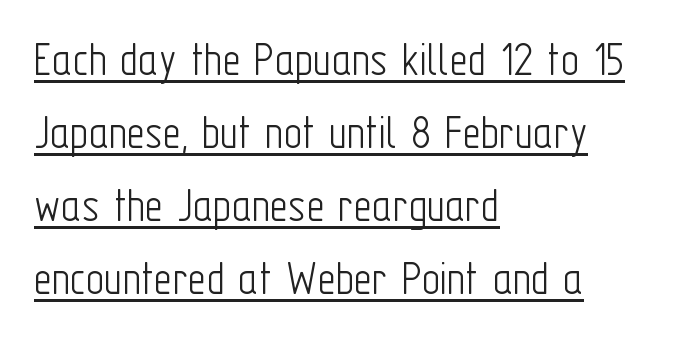
Q: Is the text bold? A: No.
Q: Is the text italic (slanted)? A: No, it is upright.
Q: Is the typeface a serif or a sans-serif typeface? A: Sans-serif.
Q: Is the text underlined? A: Yes.
Q: How is the paragraph aligned? A: Left-aligned.
Q: Is the spacing between letters normal or unusually wide? A: Normal.
Q: Is the spacing between lines tight, normal or loose? A: Normal.
Q: Width (condensed, normal, or wide)? A: Condensed.
Q: Stroke contrast? A: Low.
Q: x-height? A: Medium.
Q: Monospaced? A: No.
